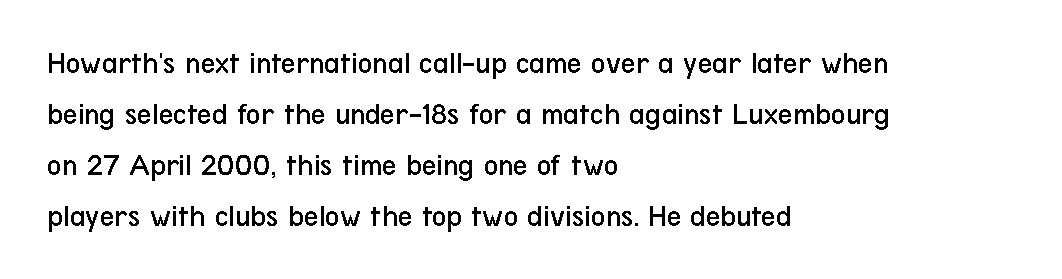
The image shows 32 px regular-weight, condensed sans-serif type, upright; set left-aligned, normal line spacing (1.59x), normal letter spacing, not underlined; low stroke contrast and a medium x-height.
